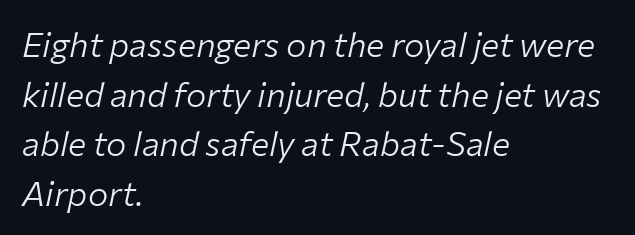
Compared with a centered layout, this one pins lines to the left instead. These lines are rendered in a variable-pitch font. Honestly, there is no underline to notice here at all. A typesetter would call this leading conventional body-copy spacing. Bold? No — there's no thickening of the strokes.
